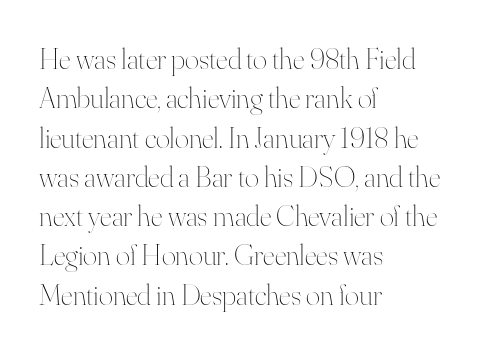
The paragraph shown leans on its left margin. Character widths vary here, with narrow letters taking less room than wide ones. Descenders hang freely into open space. Posture: straight, roman, zero tilt. Regular leading. Think standard paragraph weight, or any step lighter than that.
